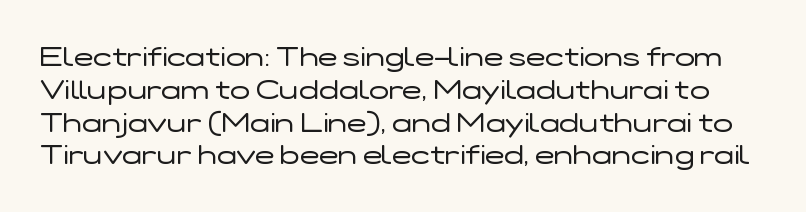
Weight: in the light-to-regular range. A typesetter would mark this as roman, not italic. Default kerning and tracking; the words read as compact shapes. A clean baseline with only descenders dipping below it. Vertically, the passage feels balanced, rows spaced as you'd expect.
